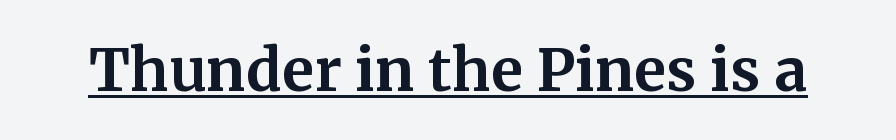
Each letter keeps its own natural width here, so spacing adapts to shape. Summary of weight: heavy, a full bold. These lines were composed using upright roman letters. The sample's only ornament is a line tracing under the words. These lines keep a tight, regular rhythm from letter to letter.
